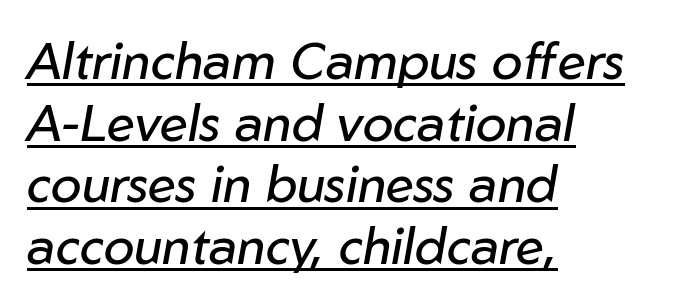
The image shows 51 px regular-weight type, italic (leaning right); set left-aligned, line spacing 1.21x, normal letter spacing, underlined; low stroke contrast and a medium x-height.
